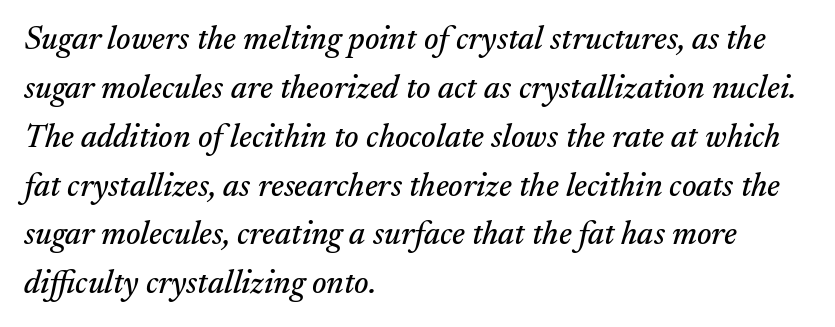
The image shows 33 px serif type, italic (leaning right); set left-aligned, normal line spacing (1.48x), normal letter spacing, not underlined; medium stroke contrast and a small x-height.
